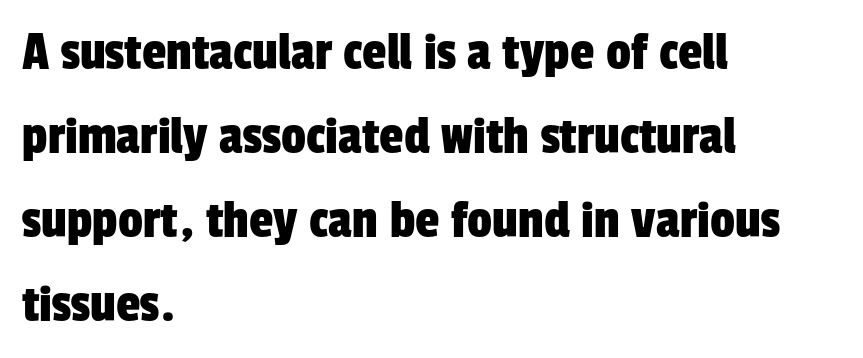
{"serif": "no", "width": "condensed", "stroke_contrast": "low", "x_height": "medium", "monospaced": "no", "underline": "no", "align": "left", "line_spacing": "normal", "line_spacing_ratio": 1.53, "letter_spacing": "normal", "letter_spacing_em": 0.0, "glyph_px": 55}
